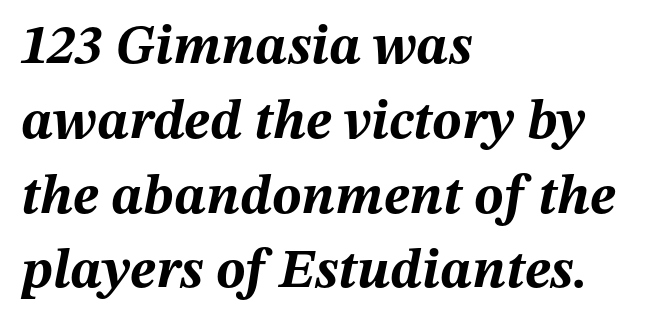
A typesetter would call this leading conventional body-copy spacing. If you drew a line through each stem, it would be angled. Line beginnings align vertically; line endings do not. Heavy-handed strokes throughout: this text is bold. How are the letters spaced? Ordinarily, with no added tracking.
